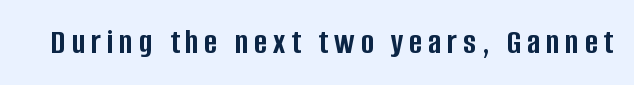
The image shows 35 px semibold, condensed sans-serif type, upright; set not underlined; low stroke contrast and a large x-height.
